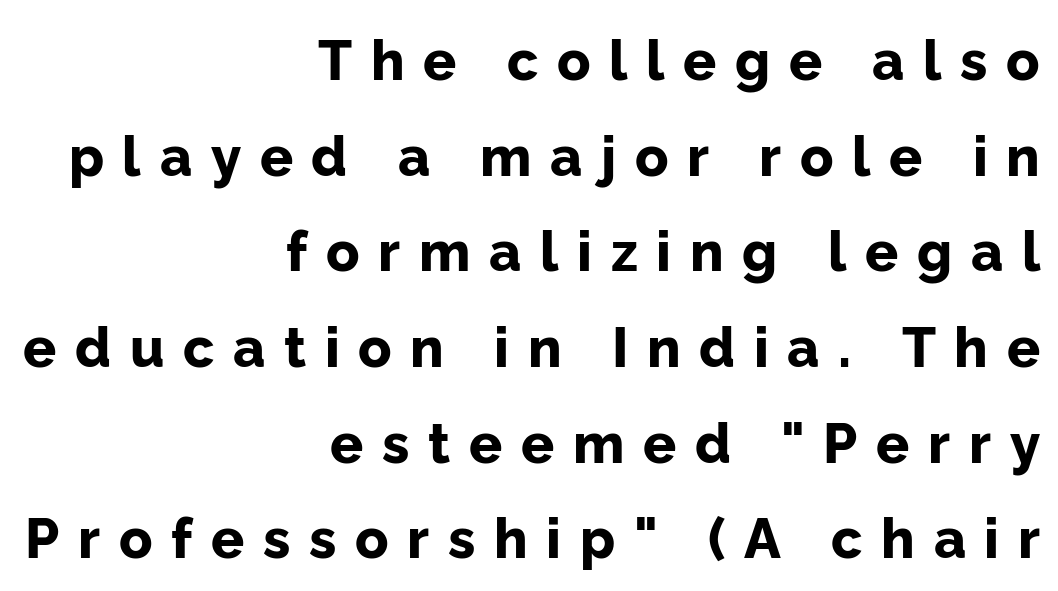
{"serif": "no", "italic": "no", "bold": "yes", "weight": "bold", "width": "normal", "stroke_contrast": "low", "x_height": "medium", "monospaced": "no", "underline": "no", "align": "right", "line_spacing_ratio": 1.74, "letter_spacing": "wide", "letter_spacing_em": 0.34, "glyph_px": 55}
